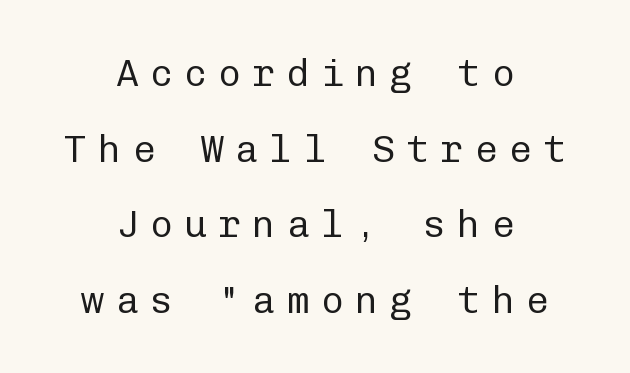
Q: Is the text bold? A: No.
Q: Is the text italic (slanted)? A: No, it is upright.
Q: Is the typeface a serif or a sans-serif typeface? A: Sans-serif.
Q: Is the text underlined? A: No.
Q: How is the paragraph aligned? A: Centered.
Q: Is the spacing between letters normal or unusually wide? A: Unusually wide.
Q: Is the spacing between lines tight, normal or loose? A: Loose.
Q: Width (condensed, normal, or wide)? A: Normal.
Q: Stroke contrast? A: Low.
Q: x-height? A: Medium.
Q: Monospaced? A: Yes.
